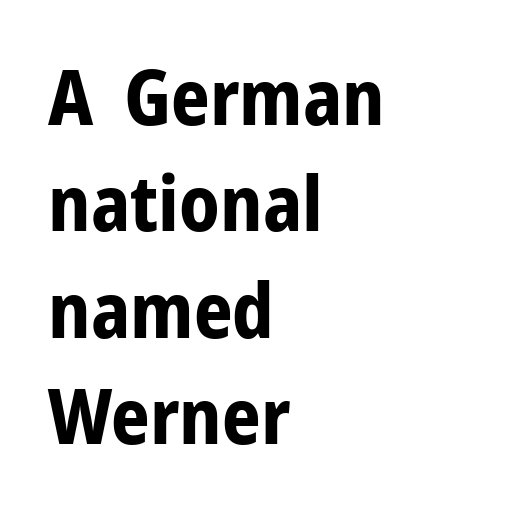
{"serif": "no", "italic": "no", "bold": "yes", "weight": "bold", "width": "normal", "stroke_contrast": "low", "x_height": "medium", "monospaced": "no", "underline": "no", "align": "left", "line_spacing": "normal", "line_spacing_ratio": 1.4, "letter_spacing": "normal", "letter_spacing_em": 0.0, "glyph_px": 76}
